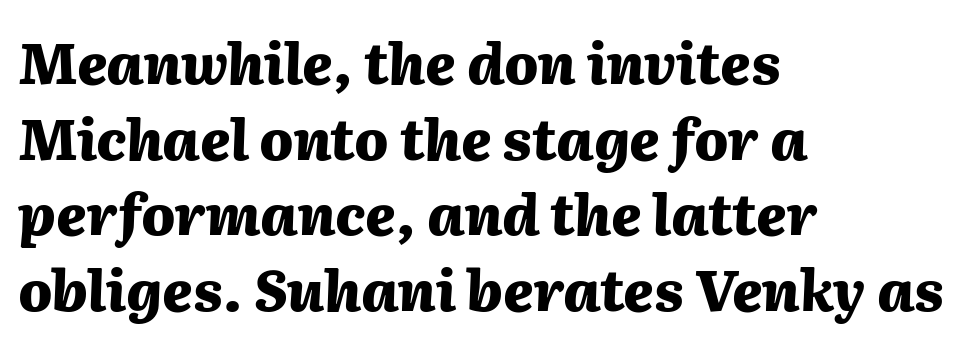
Q: Is the text bold? A: Yes.
Q: Is the text italic (slanted)? A: Yes, it leans right by about 2 degrees.
Q: Is the text underlined? A: No.
Q: How is the paragraph aligned? A: Left-aligned.
Q: Is the spacing between letters normal or unusually wide? A: Normal.
Q: Is the spacing between lines tight, normal or loose? A: Normal.
Q: Width (condensed, normal, or wide)? A: Normal.
Q: Stroke contrast? A: Medium.
Q: x-height? A: Medium.
Q: Monospaced? A: No.
